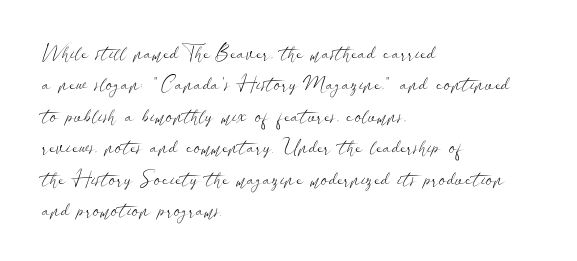
The image shows 20 px text type; set left-aligned, normal line spacing (1.57x), normal letter spacing, not underlined.
